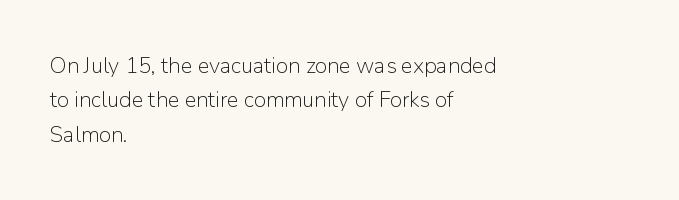
Q: Is the text bold? A: No.
Q: Is the text italic (slanted)? A: No, it is upright.
Q: Is the text underlined? A: No.
Q: How is the paragraph aligned? A: Left-aligned.
Q: Is the spacing between letters normal or unusually wide? A: Normal.
Q: Is the spacing between lines tight, normal or loose? A: Normal.
